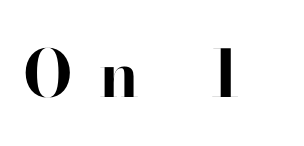
The image shows 65 px bold sans-serif type, upright; set unusually wide letter spacing (+0.41 em), not underlined; high stroke contrast and a small x-height.
